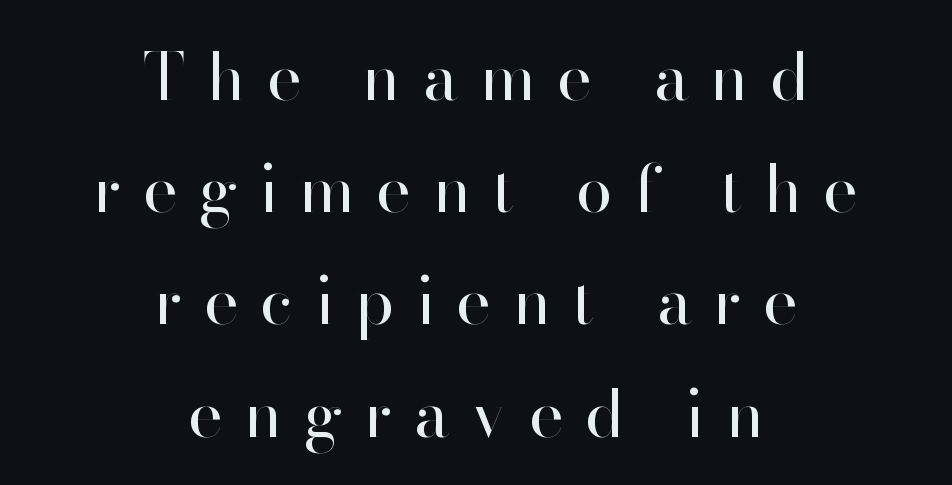
The image shows 66 px regular-weight sans-serif type, upright; set centered, normal line spacing (1.7x), unusually wide letter spacing (+0.35 em), not underlined; high stroke contrast and a small x-height.
